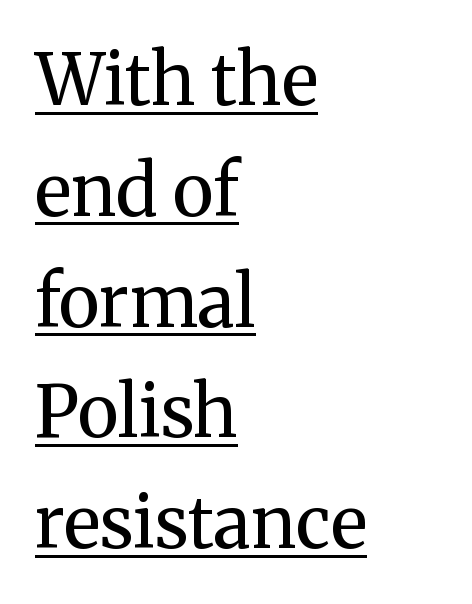
Q: Is the text bold? A: No.
Q: Is the text italic (slanted)? A: No, it is upright.
Q: Is the typeface a serif or a sans-serif typeface? A: Serif.
Q: Is the text underlined? A: Yes.
Q: How is the paragraph aligned? A: Left-aligned.
Q: Is the spacing between letters normal or unusually wide? A: Normal.
Q: Is the spacing between lines tight, normal or loose? A: Normal.
Q: Width (condensed, normal, or wide)? A: Normal.
Q: Stroke contrast? A: Medium.
Q: x-height? A: Medium.
Q: Monospaced? A: No.
